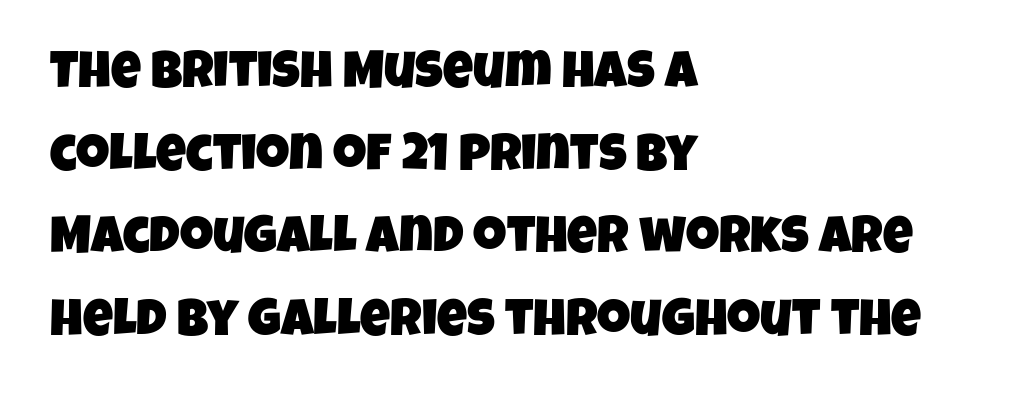
You could not count columns in this text — the font is proportionally spaced. Is the block centered? No — it sits flush against the left margin. Beneath every word, the page is bare. Notice how descenders clear the ascenders below comfortably — that's standard leading. The type is set solid horizontally, with unmodified tracking.
